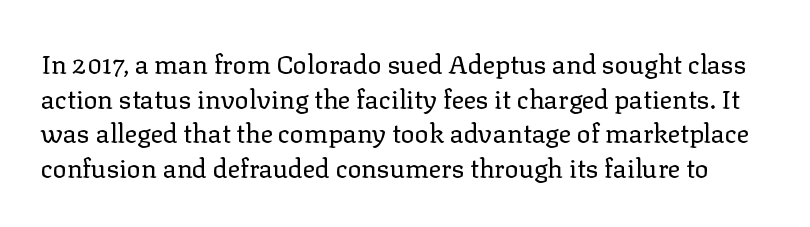
{"italic": "no", "bold": "no", "underline": "no", "line_spacing": "normal", "line_spacing_ratio": 1.33, "letter_spacing": "normal", "letter_spacing_em": 0.0, "glyph_px": 26}
